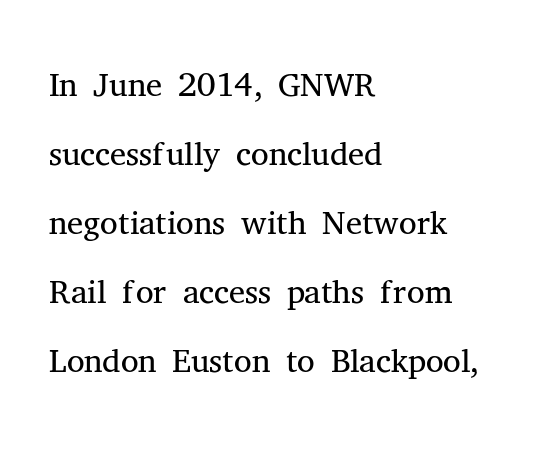
The image shows 50 px light serif type, upright; set left-aligned, normal line spacing (1.38x), normal letter spacing, not underlined; medium stroke contrast and a medium x-height.
